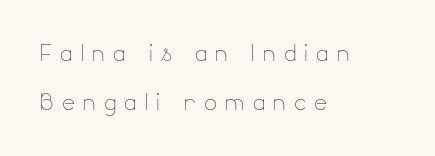
{"italic": "no", "bold": "no", "weight": "thin", "width": "normal", "stroke_contrast": "low", "x_height": "small", "monospaced": "no", "underline": "no", "align": "left", "line_spacing": "normal", "line_spacing_ratio": 1.57, "letter_spacing": "wide", "letter_spacing_em": 0.26, "glyph_px": 31}
